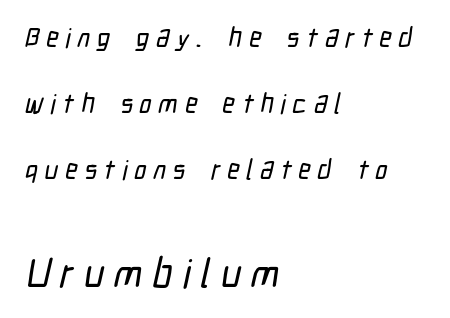
{"serif": "no", "width": "condensed", "stroke_contrast": "low", "x_height": "medium", "monospaced": "no", "underline": "no", "align": "left", "line_spacing": "loose", "line_spacing_ratio": 2.44, "letter_spacing": "wide", "letter_spacing_em": 0.25, "larger_block": "second", "size_ratio": 1.48, "glyph_px": 40}
